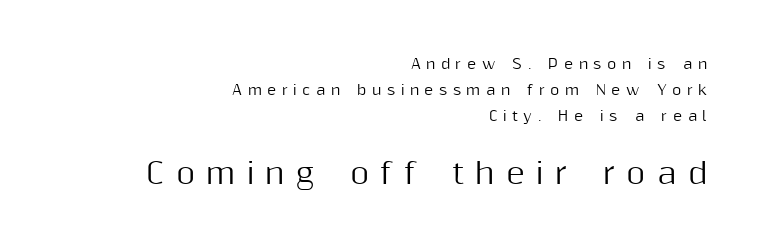
The image shows 29 px sans-serif type, upright; set right-aligned, line spacing 1.84x, unusually wide letter spacing (+0.39 em), not underlined; the second (bottom) block is 2.07x larger; medium stroke contrast and a medium x-height.
